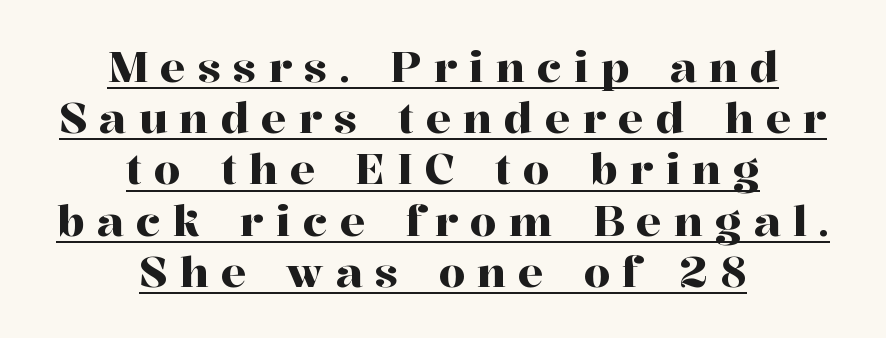
Underlined type. Each line is balanced around a shared central axis. Check where the strokes stop: tiny serifs finish them off. A typesetter would mark this as roman, not italic.
